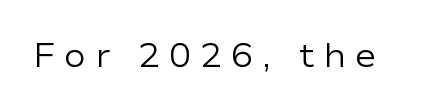
I'd call this a sans setting — the letters go barefoot. Tall strokes in this sample are plumb rather than angled. The gap between lines stays unmarked. Someone cranked the tracking dial way up on this one.
